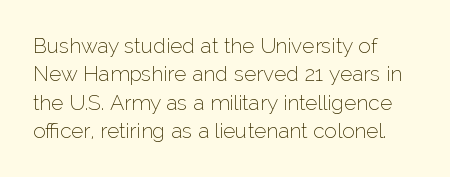
The image shows 21 px text type, upright; set left-aligned, normal line spacing (1.35x), normal letter spacing, not underlined.
